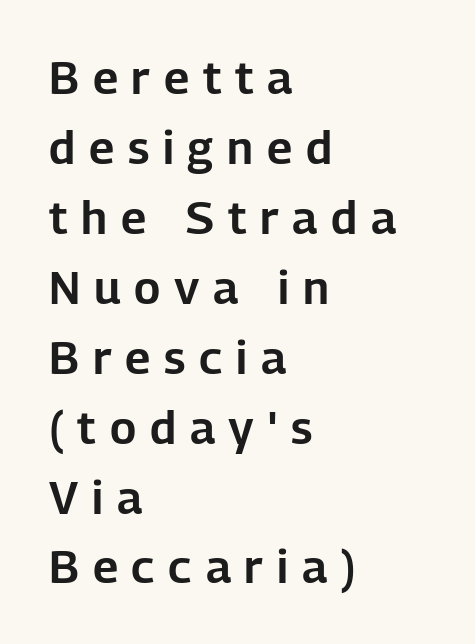
The image shows 46 px sans-serif type, upright; set left-aligned, normal line spacing (1.52x), unusually wide letter spacing (+0.3 em), not underlined; low stroke contrast and a medium x-height.
